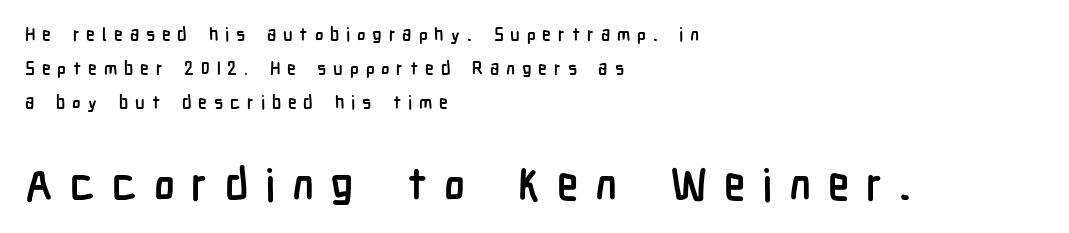
Q: Is the text bold? A: Yes.
Q: Is the text italic (slanted)? A: No, it is upright.
Q: Is the typeface a serif or a sans-serif typeface? A: Sans-serif.
Q: Is the text underlined? A: No.
Q: How is the paragraph aligned? A: Left-aligned.
Q: Is the spacing between letters normal or unusually wide? A: Unusually wide.
Q: Which block of text is set in a larger size, the first (top) or the second (bottom)? A: The second (bottom) one.
Q: Width (condensed, normal, or wide)? A: Condensed.
Q: Stroke contrast? A: Low.
Q: x-height? A: Medium.
Q: Monospaced? A: No.
